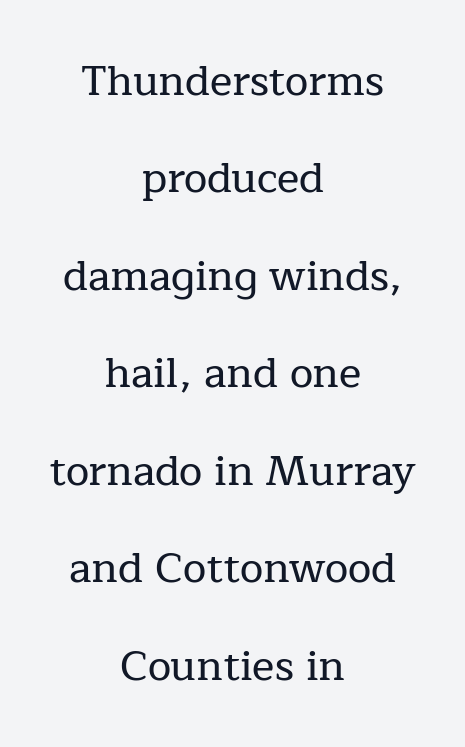
The image shows 42 px serif type, upright; set centered, loose line spacing (2.32x), normal letter spacing, not underlined; low stroke contrast and a medium x-height.
